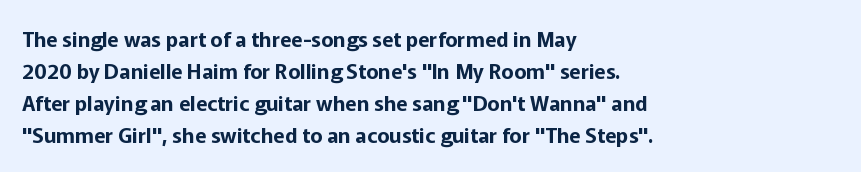
Spacing between characters is what you'd get straight out of the box. This sample is left-justified, so line endings fall wherever the words run out. Has an underline been added? It has not. Evenly set lines give the paragraph a standard silhouette. You can tell it's not italic because the verticals are truly vertical.
